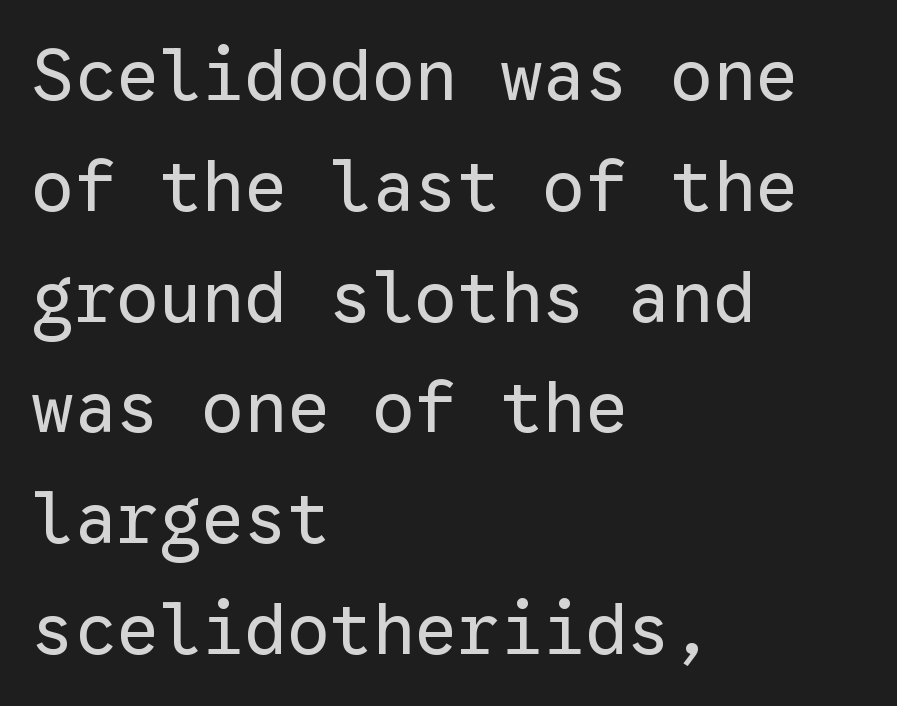
The characters display no serif detailing; their extremities are plain. Every character here occupies the same horizontal width, giving the sample a typewriter-like rhythm. Rendered with straight, roman letterforms. The rendering anchors every line to the left-hand side.
